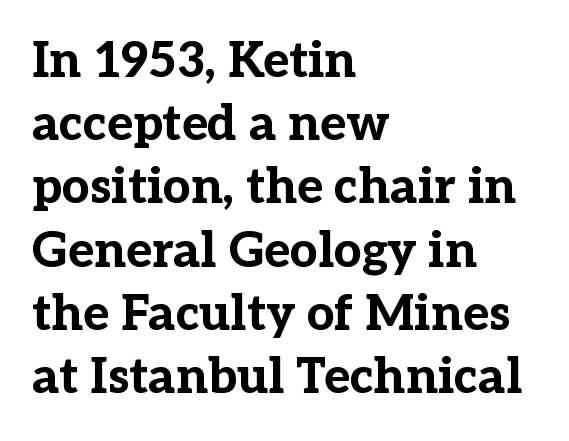
{"serif": "yes", "italic": "no", "bold": "yes", "weight": "bold", "width": "normal", "stroke_contrast": "low", "x_height": "medium", "monospaced": "no", "underline": "no", "align": "left", "line_spacing": "normal", "line_spacing_ratio": 1.29, "letter_spacing": "normal", "letter_spacing_em": 0.0, "glyph_px": 49}
